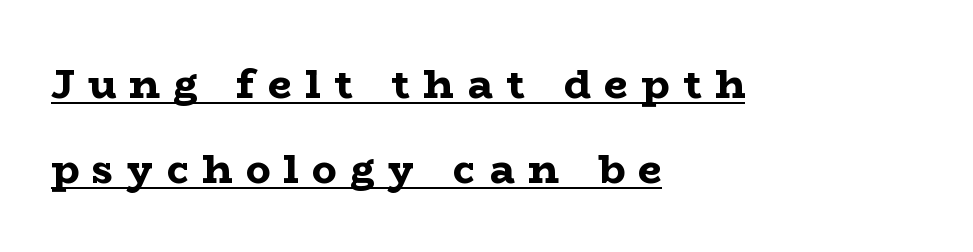
Q: Is the text bold? A: Yes.
Q: Is the text italic (slanted)? A: No, it is upright.
Q: Is the typeface a serif or a sans-serif typeface? A: Serif.
Q: Is the text underlined? A: Yes.
Q: How is the paragraph aligned? A: Left-aligned.
Q: Is the spacing between letters normal or unusually wide? A: Unusually wide.
Q: Is the spacing between lines tight, normal or loose? A: Loose.
Q: Width (condensed, normal, or wide)? A: Wide.
Q: Stroke contrast? A: Low.
Q: x-height? A: Medium.
Q: Monospaced? A: No.
